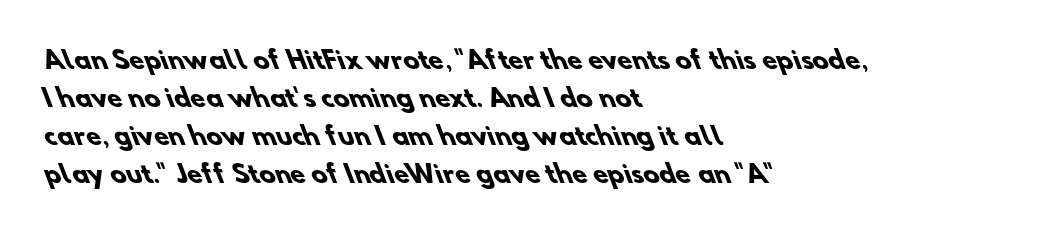
The image shows 24 px bold type; set left-aligned, normal line spacing (1.58x), normal letter spacing, not underlined.
